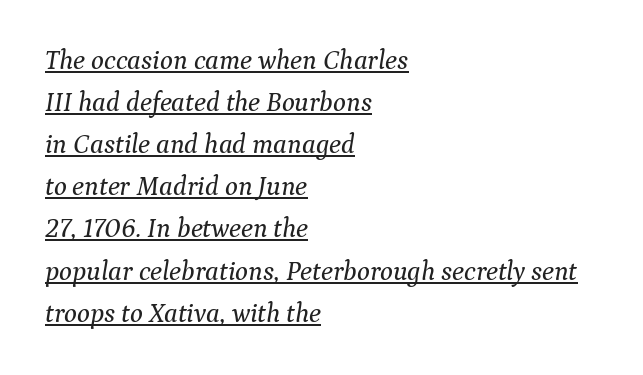
The image shows 27 px text type, italic (leaning right); set left-aligned, normal line spacing (1.56x), normal letter spacing, underlined.
